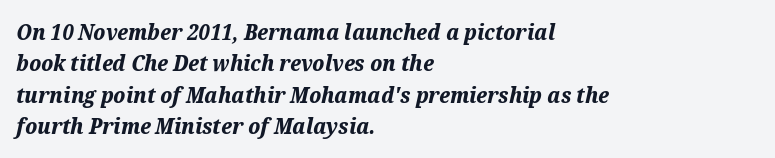
Q: Is the text bold? A: Yes.
Q: Is the text italic (slanted)? A: Yes, it leans right by about 12 degrees.
Q: Is the text underlined? A: No.
Q: How is the paragraph aligned? A: Left-aligned.
Q: Is the spacing between letters normal or unusually wide? A: Normal.
Q: Is the spacing between lines tight, normal or loose? A: Normal.
